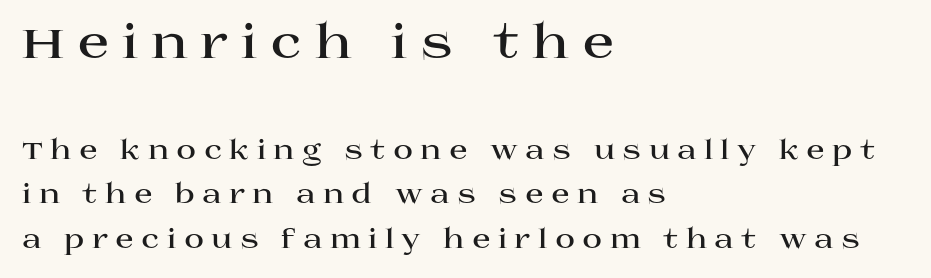
The image shows 47 px bold, wide serif type, upright; set left-aligned, normal line spacing (1.66x), unusually wide letter spacing (+0.27 em), not underlined; the first (top) block is 1.74x larger; high stroke contrast and a large x-height.
